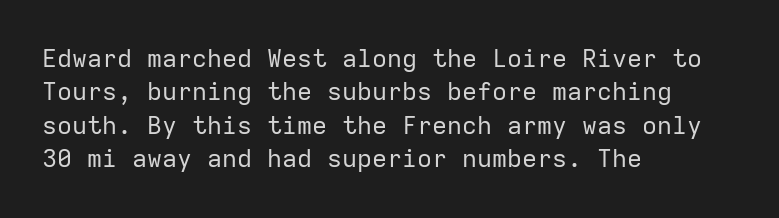
{"italic": "no", "bold": "no", "underline": "no", "align": "left", "line_spacing": "normal", "line_spacing_ratio": 1.34, "letter_spacing": "normal", "letter_spacing_em": 0.0, "glyph_px": 25}
